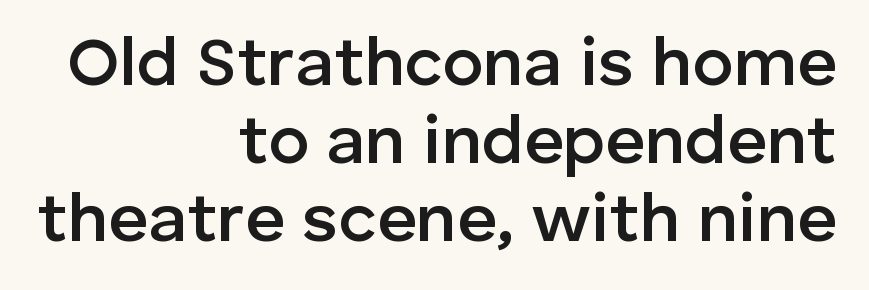
Is there much room between lines? No — they nearly touch. Observe the absence of serifs on each vertical stroke in this sample. The face used here is proportionally spaced, like ordinary book or web type. Observe the ordinary spacing: letters are neighbours, not strangers. Unmarked baselines from the first word to the last. Each line ends at the same right margin while the left side varies.
